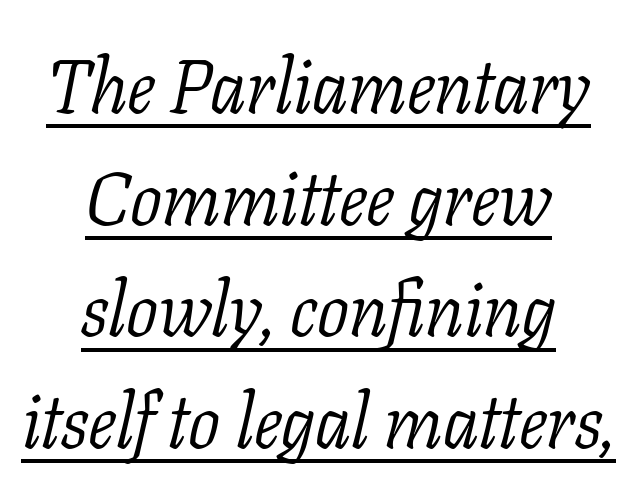
Q: Is the text bold? A: No.
Q: Is the text italic (slanted)? A: Yes, it leans right by about 11 degrees.
Q: Is the typeface a serif or a sans-serif typeface? A: Serif.
Q: Is the text underlined? A: Yes.
Q: How is the paragraph aligned? A: Centered.
Q: Is the spacing between letters normal or unusually wide? A: Normal.
Q: Is the spacing between lines tight, normal or loose? A: Normal.
Q: Width (condensed, normal, or wide)? A: Normal.
Q: Stroke contrast? A: Low.
Q: x-height? A: Medium.
Q: Monospaced? A: No.
